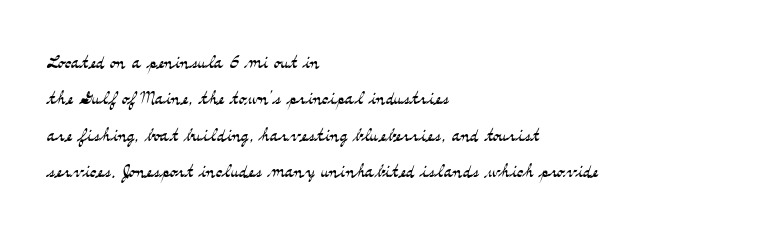
The image shows 24 px text type; set left-aligned, normal line spacing (1.52x), normal letter spacing, not underlined.
